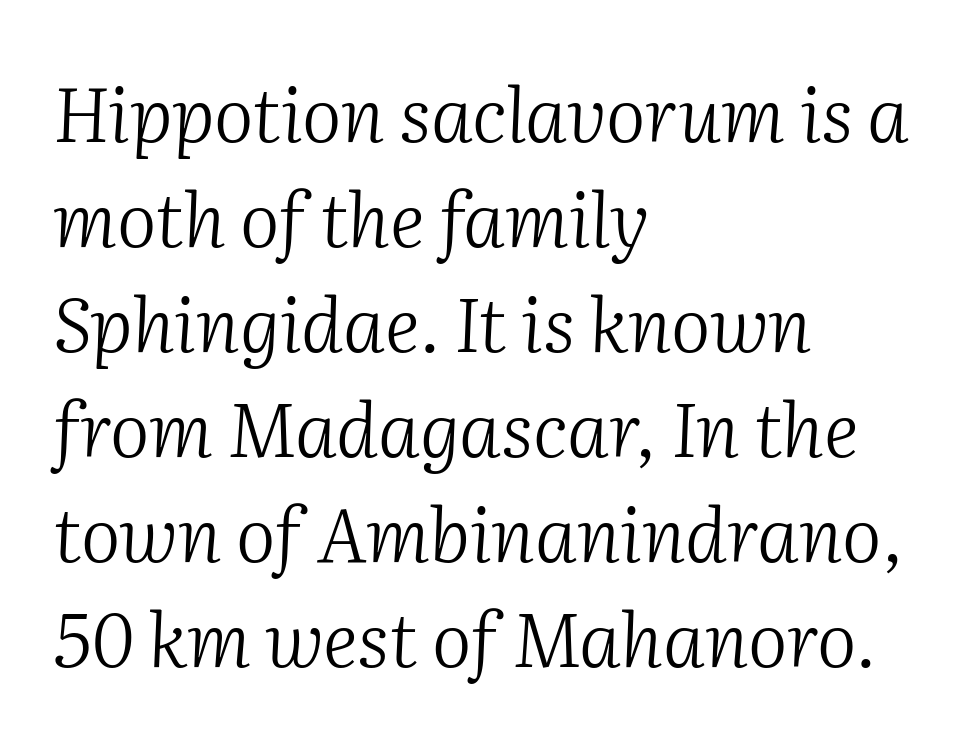
Q: Is the text bold? A: No.
Q: Is the text italic (slanted)? A: Yes, it leans right by about 2 degrees.
Q: Is the typeface a serif or a sans-serif typeface? A: Serif.
Q: Is the text underlined? A: No.
Q: How is the paragraph aligned? A: Left-aligned.
Q: Is the spacing between letters normal or unusually wide? A: Normal.
Q: Is the spacing between lines tight, normal or loose? A: Normal.
Q: Width (condensed, normal, or wide)? A: Normal.
Q: Stroke contrast? A: Medium.
Q: x-height? A: Medium.
Q: Monospaced? A: No.
